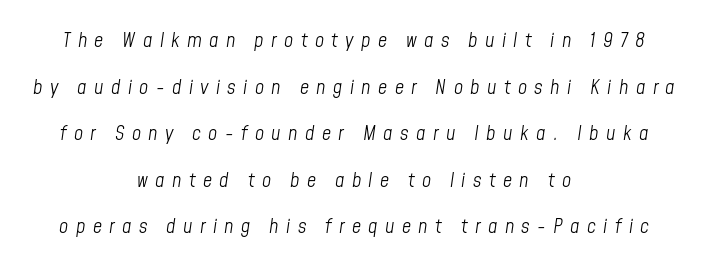
The image shows 20 px text type, italic (leaning right); set centered, loose line spacing (2.33x), unusually wide letter spacing (+0.37 em), not underlined.
